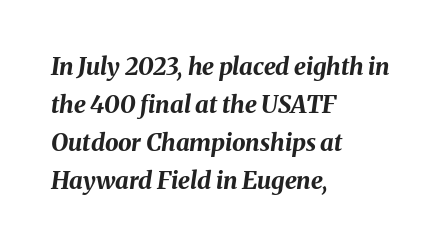
The image shows 24 px bold type, italic (leaning right); set left-aligned, normal line spacing (1.58x), normal letter spacing, not underlined.
